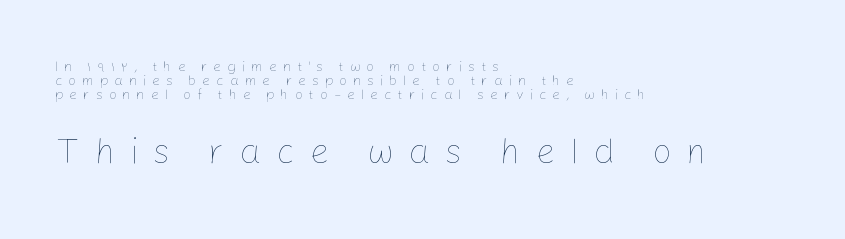
Q: Is the text bold? A: No.
Q: Is the text italic (slanted)? A: No, it is upright.
Q: Is the text underlined? A: No.
Q: How is the paragraph aligned? A: Left-aligned.
Q: Is the spacing between letters normal or unusually wide? A: Unusually wide.
Q: Is the spacing between lines tight, normal or loose? A: Tight.
Q: Which block of text is set in a larger size, the first (top) or the second (bottom)? A: The second (bottom) one.
Q: Width (condensed, normal, or wide)? A: Normal.
Q: Stroke contrast? A: Low.
Q: x-height? A: Medium.
Q: Monospaced? A: No.
